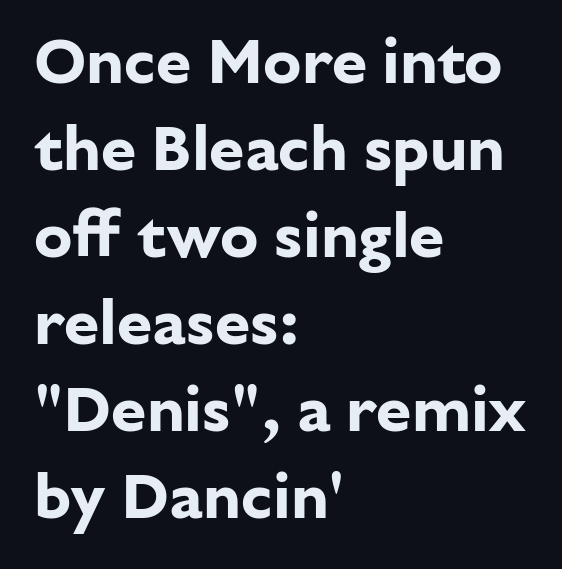
Q: Is the text bold? A: Yes.
Q: Is the text italic (slanted)? A: No, it is upright.
Q: Is the typeface a serif or a sans-serif typeface? A: Sans-serif.
Q: Is the text underlined? A: No.
Q: How is the paragraph aligned? A: Left-aligned.
Q: Is the spacing between letters normal or unusually wide? A: Normal.
Q: Is the spacing between lines tight, normal or loose? A: Normal.
Q: Width (condensed, normal, or wide)? A: Normal.
Q: Stroke contrast? A: Low.
Q: x-height? A: Medium.
Q: Monospaced? A: No.
